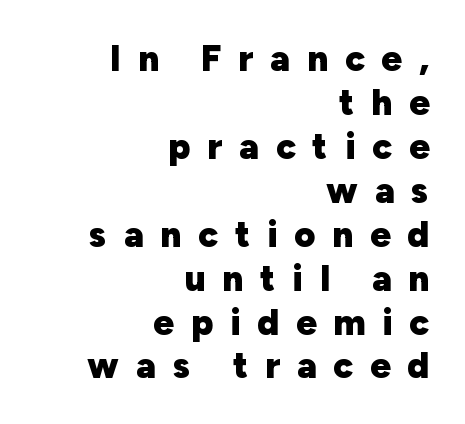
{"serif": "no", "italic": "no", "bold": "yes", "weight": "heavy", "width": "normal", "stroke_contrast": "low", "x_height": "medium", "monospaced": "no", "underline": "no", "align": "right", "line_spacing_ratio": 1.22, "letter_spacing": "wide", "letter_spacing_em": 0.47, "glyph_px": 36}
